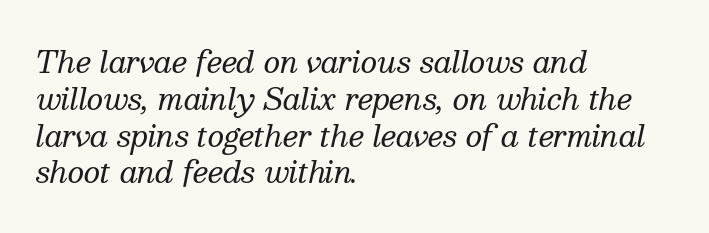
Q: Is the text bold? A: No.
Q: Is the text italic (slanted)? A: Yes, it leans right by about 13 degrees.
Q: Is the typeface a serif or a sans-serif typeface? A: Serif.
Q: Is the text underlined? A: No.
Q: How is the paragraph aligned? A: Left-aligned.
Q: Is the spacing between letters normal or unusually wide? A: Normal.
Q: Is the spacing between lines tight, normal or loose? A: Normal.
Q: Width (condensed, normal, or wide)? A: Normal.
Q: Stroke contrast? A: Medium.
Q: x-height? A: Medium.
Q: Monospaced? A: No.
